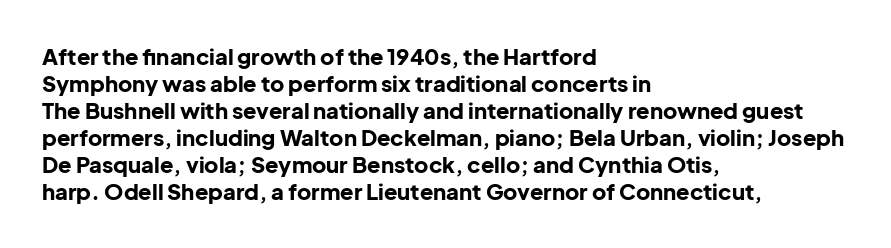
The setting favours the left margin, as ordinary paragraphs usually do. The strip under each line holds only bare page. Every letter is thick-stroked: bold, no question. In terms of posture, this sample is upright. Is the letter spacing exaggerated? No — it looks like the ordinary default.
